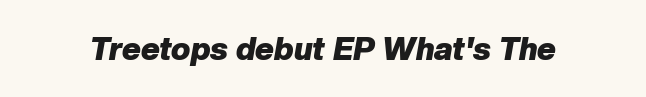
Q: Is the text bold? A: Yes.
Q: Is the text italic (slanted)? A: Yes, it leans right by about 10 degrees.
Q: Is the text underlined? A: No.
Q: Is the spacing between letters normal or unusually wide? A: Normal.
Q: Width (condensed, normal, or wide)? A: Normal.
Q: Stroke contrast? A: Low.
Q: x-height? A: Medium.
Q: Monospaced? A: No.
